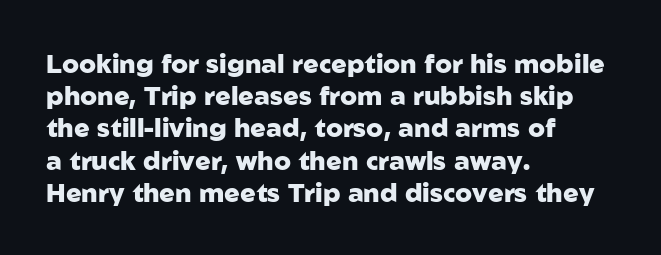
The image shows 26 px bold type, upright; set left-aligned, line spacing 1.24x, normal letter spacing, not underlined.
